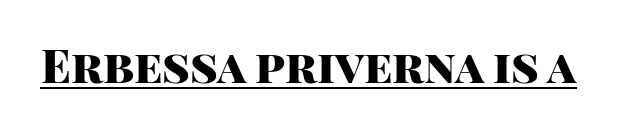
The image shows 46 px heavy sans-serif type, upright; set normal letter spacing, underlined; high stroke contrast and a large x-height.
